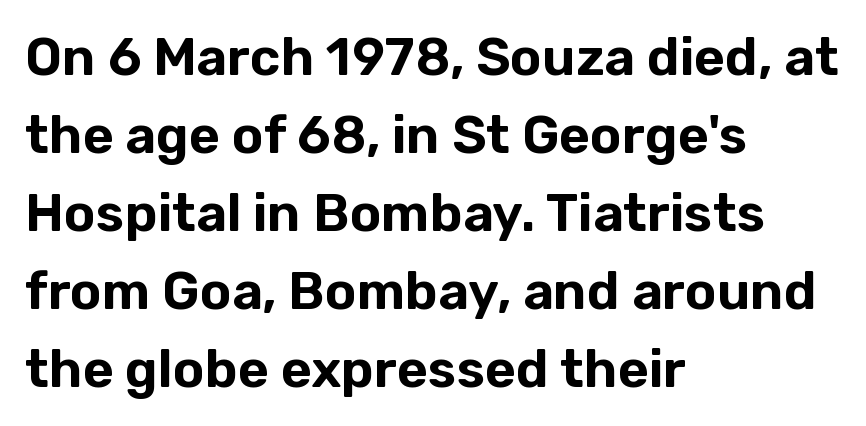
Q: Is the text italic (slanted)? A: No, it is upright.
Q: Is the typeface a serif or a sans-serif typeface? A: Sans-serif.
Q: Is the text underlined? A: No.
Q: How is the paragraph aligned? A: Left-aligned.
Q: Is the spacing between letters normal or unusually wide? A: Normal.
Q: Is the spacing between lines tight, normal or loose? A: Normal.
Q: Width (condensed, normal, or wide)? A: Normal.
Q: Stroke contrast? A: Low.
Q: x-height? A: Medium.
Q: Monospaced? A: No.
